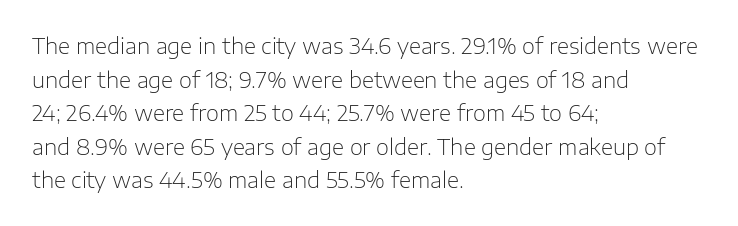
{"italic": "no", "bold": "no", "underline": "no", "align": "left", "line_spacing": "normal", "line_spacing_ratio": 1.6, "letter_spacing": "normal", "letter_spacing_em": 0.0, "glyph_px": 21}
